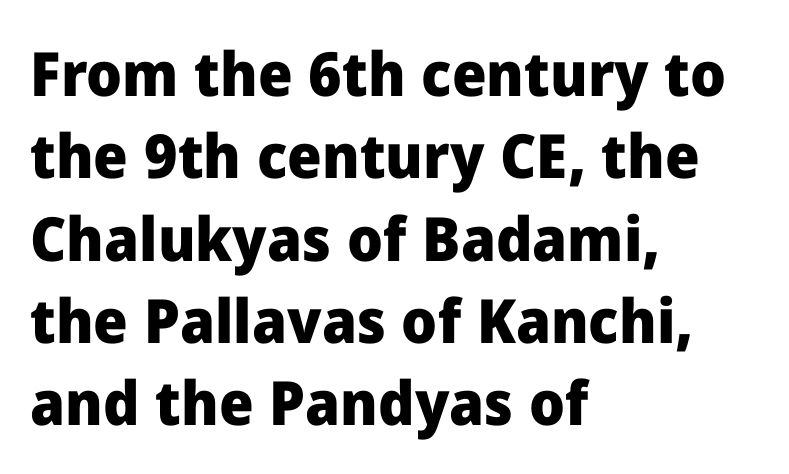
{"serif": "no", "italic": "no", "bold": "yes", "weight": "heavy", "width": "normal", "stroke_contrast": "low", "x_height": "medium", "monospaced": "no", "underline": "no", "align": "left", "line_spacing": "normal", "line_spacing_ratio": 1.35, "letter_spacing": "normal", "letter_spacing_em": 0.0, "glyph_px": 61}
